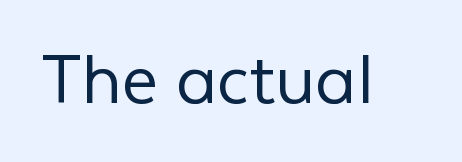
Q: Is the text bold? A: No.
Q: Is the text italic (slanted)? A: No, it is upright.
Q: Is the typeface a serif or a sans-serif typeface? A: Sans-serif.
Q: Is the text underlined? A: No.
Q: Is the spacing between letters normal or unusually wide? A: Normal.
Q: Width (condensed, normal, or wide)? A: Normal.
Q: Stroke contrast? A: Low.
Q: x-height? A: Medium.
Q: Monospaced? A: No.
